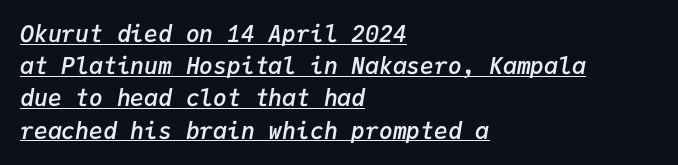
{"italic": "yes", "lean": "right", "slant_degrees": 9, "bold": "semi", "underline": "yes", "align": "left", "line_spacing": "normal", "line_spacing_ratio": 1.4, "letter_spacing": "normal", "letter_spacing_em": 0.0, "glyph_px": 23}
